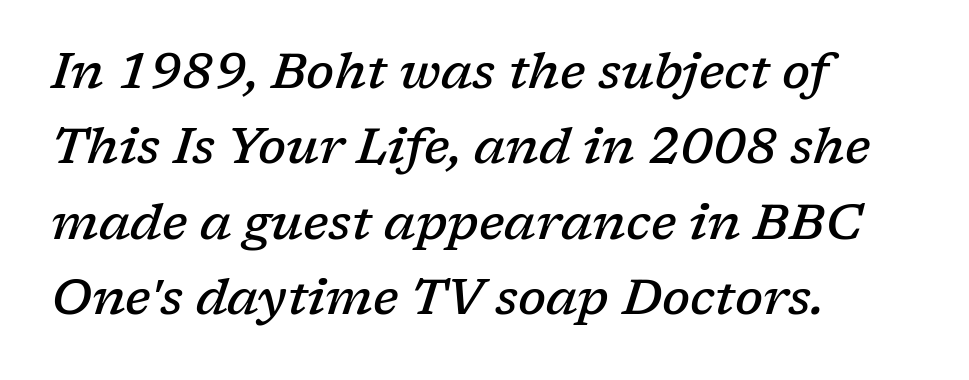
Q: Is the text bold? A: Semi-bold.
Q: Is the text italic (slanted)? A: Yes, it leans right by about 17 degrees.
Q: Is the typeface a serif or a sans-serif typeface? A: Serif.
Q: Is the text underlined? A: No.
Q: How is the paragraph aligned? A: Left-aligned.
Q: Is the spacing between letters normal or unusually wide? A: Normal.
Q: Is the spacing between lines tight, normal or loose? A: Normal.
Q: Width (condensed, normal, or wide)? A: Normal.
Q: Stroke contrast? A: Low.
Q: x-height? A: Medium.
Q: Monospaced? A: No.
